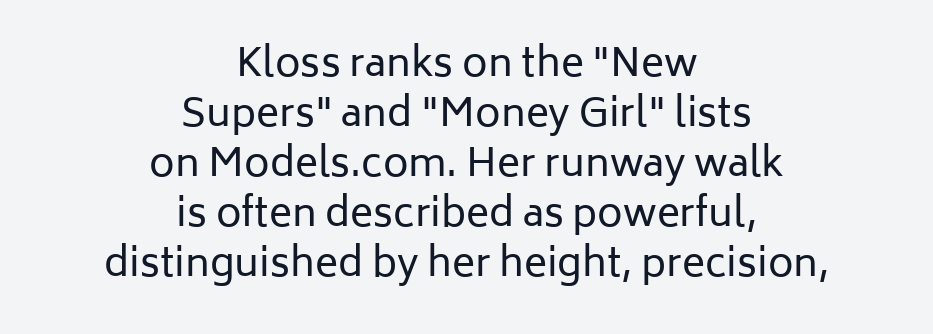
{"serif": "no", "italic": "no", "bold": "no", "weight": "regular", "width": "normal", "stroke_contrast": "low", "x_height": "medium", "monospaced": "no", "underline": "no", "align": "center", "line_spacing": "normal", "line_spacing_ratio": 1.28, "letter_spacing": "normal", "letter_spacing_em": 0.0, "glyph_px": 39}
